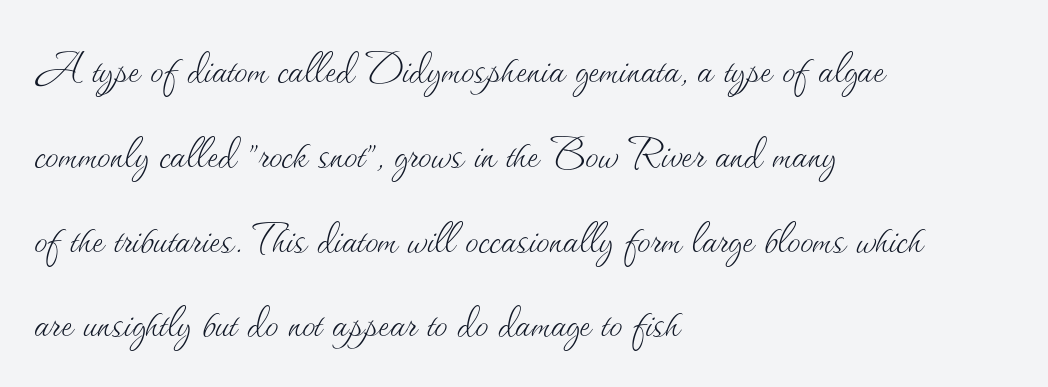
The image shows 53 px thin type; set left-aligned, normal line spacing (1.6x), normal letter spacing, not underlined; medium stroke contrast and a small x-height.
